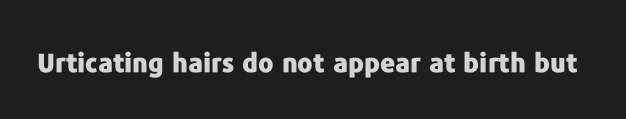
The image shows 26 px bold type, upright; set normal letter spacing, not underlined.
